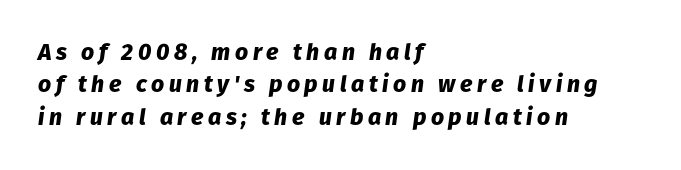
{"italic": "yes", "lean": "right", "slant_degrees": 8, "bold": "yes", "underline": "no", "align": "left", "line_spacing": "normal", "line_spacing_ratio": 1.41, "letter_spacing": "wide", "letter_spacing_em": 0.2, "glyph_px": 23}
